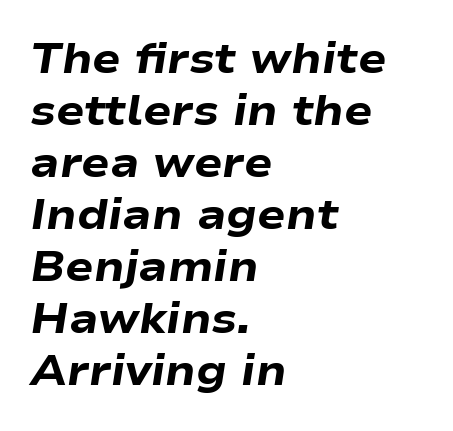
The image shows 42 px heavy, wide type, italic (leaning right); set left-aligned, line spacing 1.24x, normal letter spacing, not underlined; low stroke contrast and a medium x-height.
